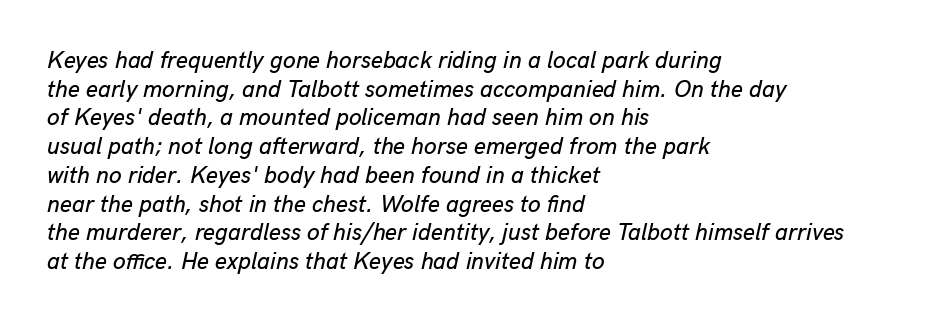
{"italic": "yes", "lean": "right", "slant_degrees": 13, "underline": "no", "align": "left", "line_spacing": "normal", "line_spacing_ratio": 1.25, "letter_spacing": "normal", "letter_spacing_em": 0.0, "glyph_px": 23}
